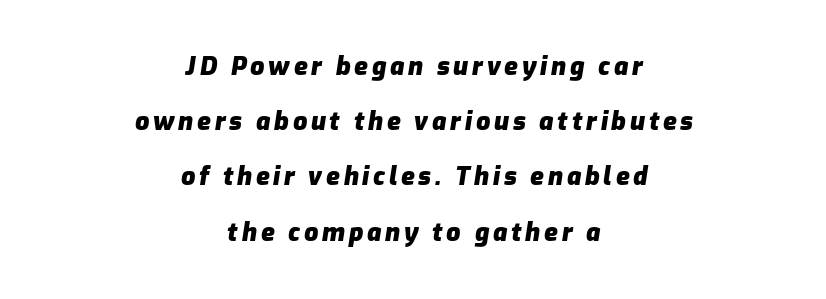
If you folded the block vertically in half, each line would mirror itself in length. The axis of the letterforms is tilted away from vertical. Airy leading. Lines of text with bare space underneath. Strong, thick strokes mark this as bold type.
